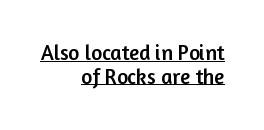
Q: Is the text italic (slanted)? A: No, it is upright.
Q: Is the text underlined? A: Yes.
Q: How is the paragraph aligned? A: Right-aligned.
Q: Is the spacing between letters normal or unusually wide? A: Normal.
Q: Is the spacing between lines tight, normal or loose? A: Tight.
